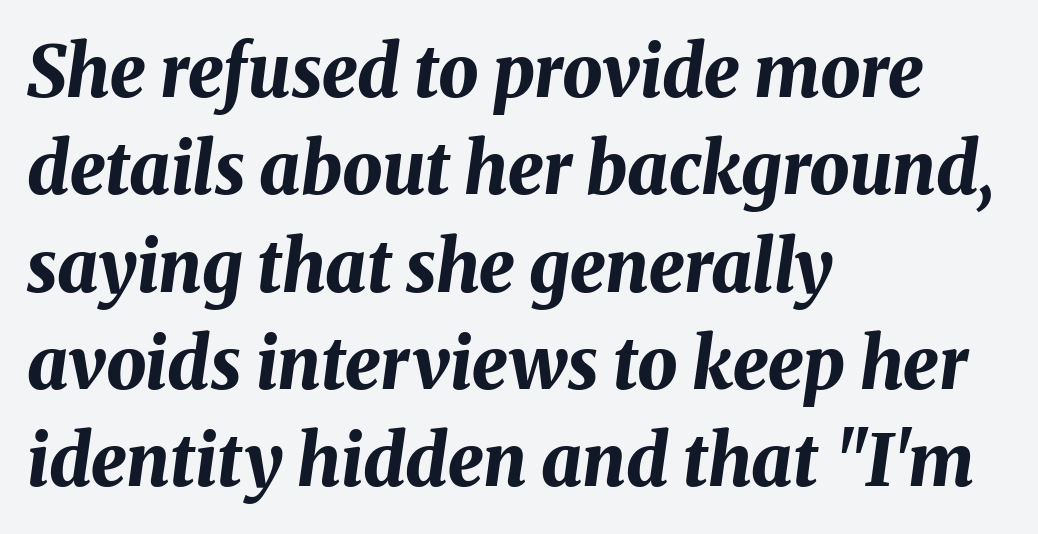
The image shows 71 px bold type, italic (leaning right); set left-aligned, normal line spacing (1.37x), normal letter spacing, not underlined; medium stroke contrast and a medium x-height.
